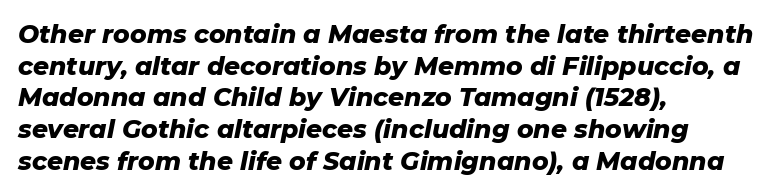
{"italic": "yes", "lean": "right", "slant_degrees": 11, "bold": "yes", "underline": "no", "align": "left", "line_spacing": "normal", "line_spacing_ratio": 1.27, "letter_spacing": "normal", "letter_spacing_em": 0.0, "glyph_px": 25}
